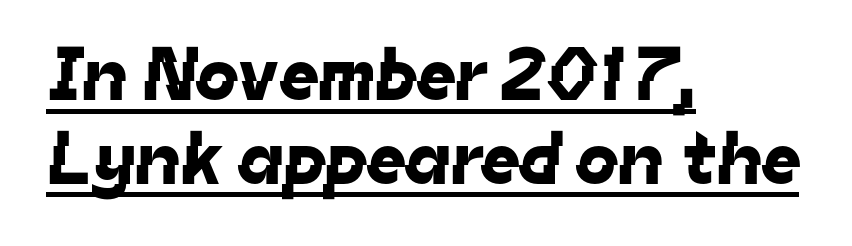
The image shows 76 px sans-serif type; set left-aligned, tight line spacing (1.1x), normal letter spacing, underlined; low stroke contrast and a medium x-height.
